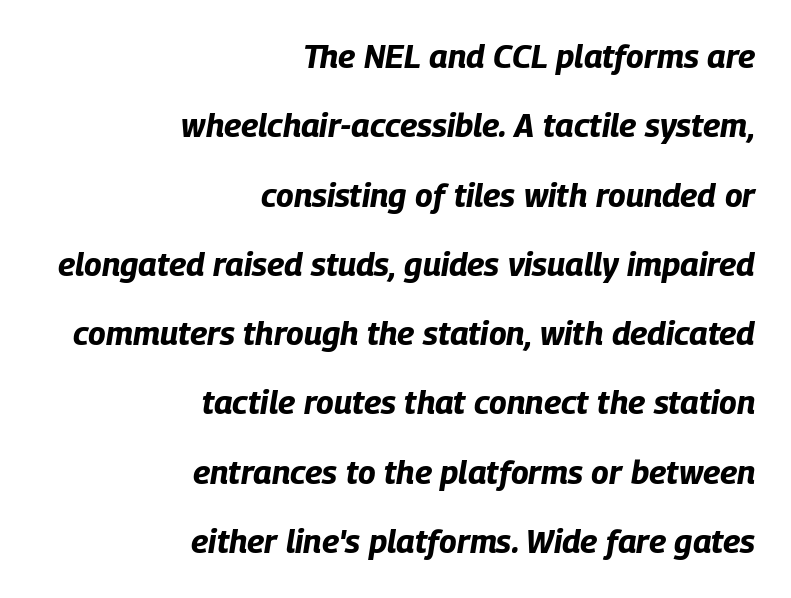
{"italic": "yes", "lean": "right", "slant_degrees": 9, "bold": "yes", "weight": "bold", "width": "condensed", "stroke_contrast": "low", "x_height": "large", "monospaced": "no", "underline": "no", "align": "right", "line_spacing": "loose", "line_spacing_ratio": 2.1, "letter_spacing": "normal", "letter_spacing_em": 0.0, "glyph_px": 33}
